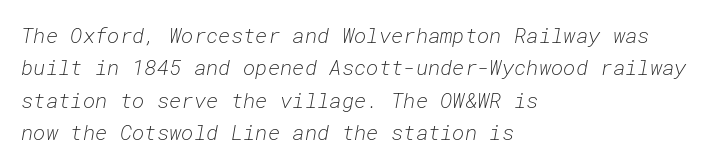
Q: Is the text bold? A: No.
Q: Is the text italic (slanted)? A: Yes, it leans right by about 10 degrees.
Q: Is the text underlined? A: No.
Q: How is the paragraph aligned? A: Left-aligned.
Q: Is the spacing between letters normal or unusually wide? A: Normal.
Q: Is the spacing between lines tight, normal or loose? A: Normal.
